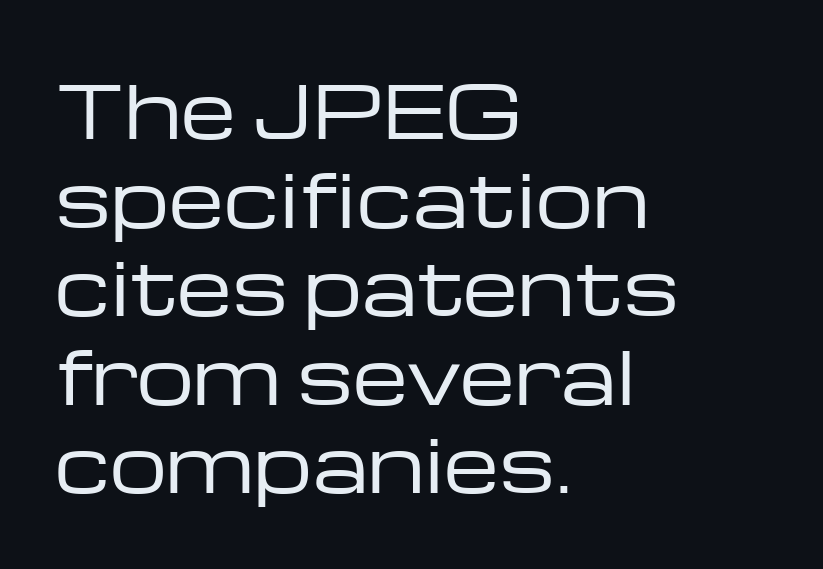
The image shows 72 px regular-weight, wide sans-serif type, upright; set left-aligned, line spacing 1.23x, normal letter spacing, not underlined; low stroke contrast and a medium x-height.
